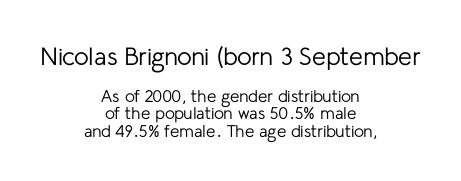
Q: Is the text bold? A: No.
Q: Is the text italic (slanted)? A: No, it is upright.
Q: Is the text underlined? A: No.
Q: How is the paragraph aligned? A: Centered.
Q: Is the spacing between letters normal or unusually wide? A: Normal.
Q: Is the spacing between lines tight, normal or loose? A: Tight.
Q: Which block of text is set in a larger size, the first (top) or the second (bottom)? A: The first (top) one.
